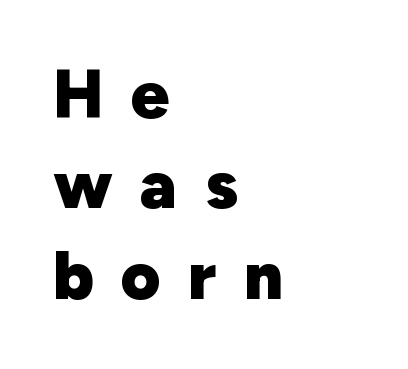
The image shows 68 px heavy sans-serif type, upright; set left-aligned, normal line spacing (1.33x), unusually wide letter spacing (+0.4 em), not underlined; low stroke contrast and a medium x-height.
